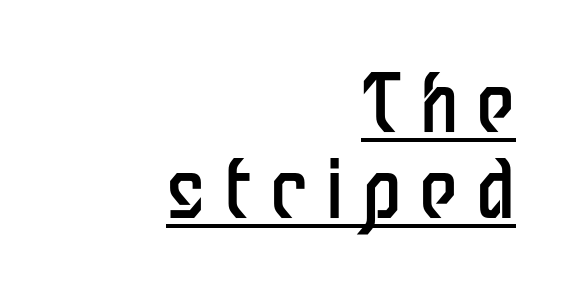
Q: Is the text bold? A: No.
Q: Is the text italic (slanted)? A: No, it is upright.
Q: Is the typeface a serif or a sans-serif typeface? A: Sans-serif.
Q: Is the text underlined? A: Yes.
Q: How is the paragraph aligned? A: Right-aligned.
Q: Is the spacing between letters normal or unusually wide? A: Unusually wide.
Q: Is the spacing between lines tight, normal or loose? A: Tight.
Q: Width (condensed, normal, or wide)? A: Condensed.
Q: Stroke contrast? A: Low.
Q: x-height? A: Medium.
Q: Monospaced? A: No.
